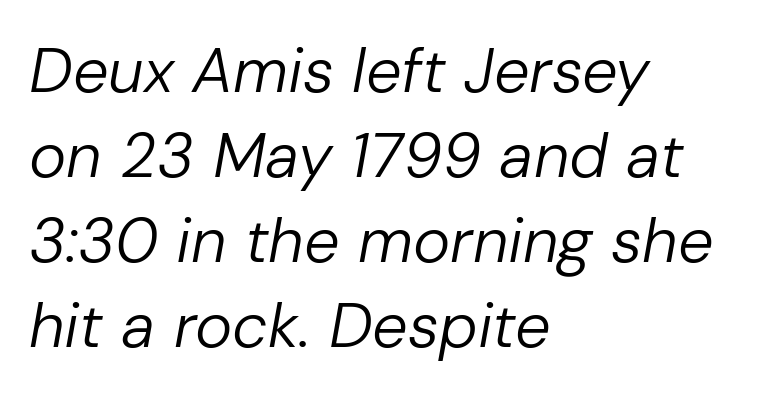
A quiet, ordinary-to-light weight characterises the typeface. Horizontal bands of white between lines are of average thickness. Only glyphs here, with clear space below each row. The typography opts for an oblique posture over an upright one. Here the designer chose a conventional face with non-uniform glyph widths.
